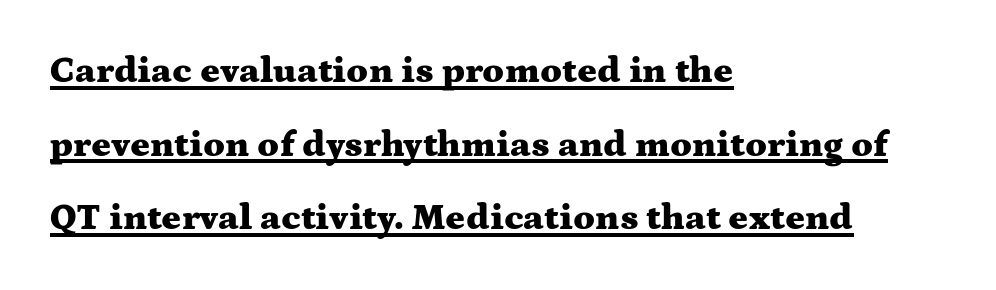
{"serif": "yes", "italic": "no", "bold": "yes", "weight": "heavy", "width": "wide", "stroke_contrast": "medium", "x_height": "medium", "monospaced": "no", "underline": "yes", "align": "left", "line_spacing": "loose", "line_spacing_ratio": 1.99, "letter_spacing": "normal", "letter_spacing_em": 0.0, "glyph_px": 37}
